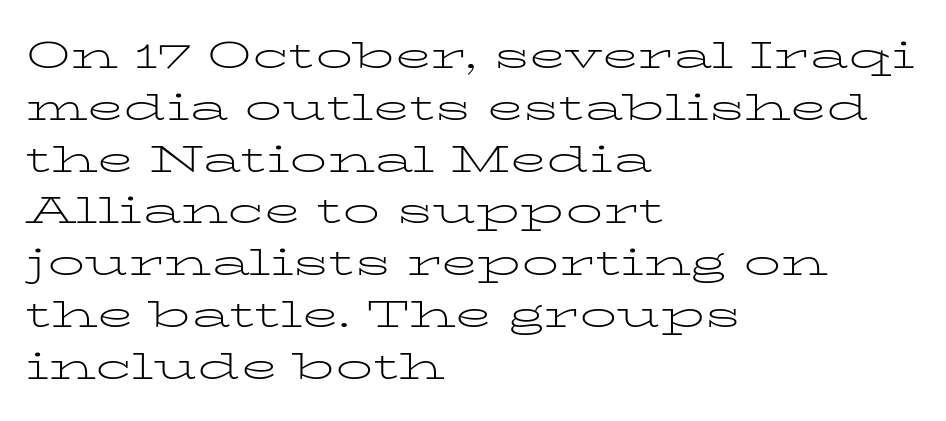
Q: Is the text bold? A: No.
Q: Is the text italic (slanted)? A: No, it is upright.
Q: Is the typeface a serif or a sans-serif typeface? A: Serif.
Q: Is the text underlined? A: No.
Q: How is the paragraph aligned? A: Left-aligned.
Q: Is the spacing between letters normal or unusually wide? A: Normal.
Q: Is the spacing between lines tight, normal or loose? A: Normal.
Q: Width (condensed, normal, or wide)? A: Wide.
Q: Stroke contrast? A: Low.
Q: x-height? A: Medium.
Q: Monospaced? A: No.
